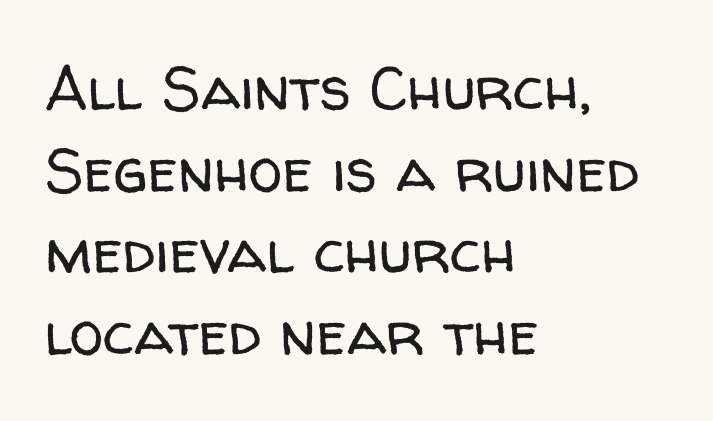
Q: Is the text bold? A: No.
Q: Is the text italic (slanted)? A: No, it is upright.
Q: Is the typeface a serif or a sans-serif typeface? A: Sans-serif.
Q: Is the text underlined? A: No.
Q: How is the paragraph aligned? A: Left-aligned.
Q: Is the spacing between letters normal or unusually wide? A: Normal.
Q: Is the spacing between lines tight, normal or loose? A: Normal.
Q: Width (condensed, normal, or wide)? A: Normal.
Q: Stroke contrast? A: Low.
Q: x-height? A: Medium.
Q: Monospaced? A: No.
